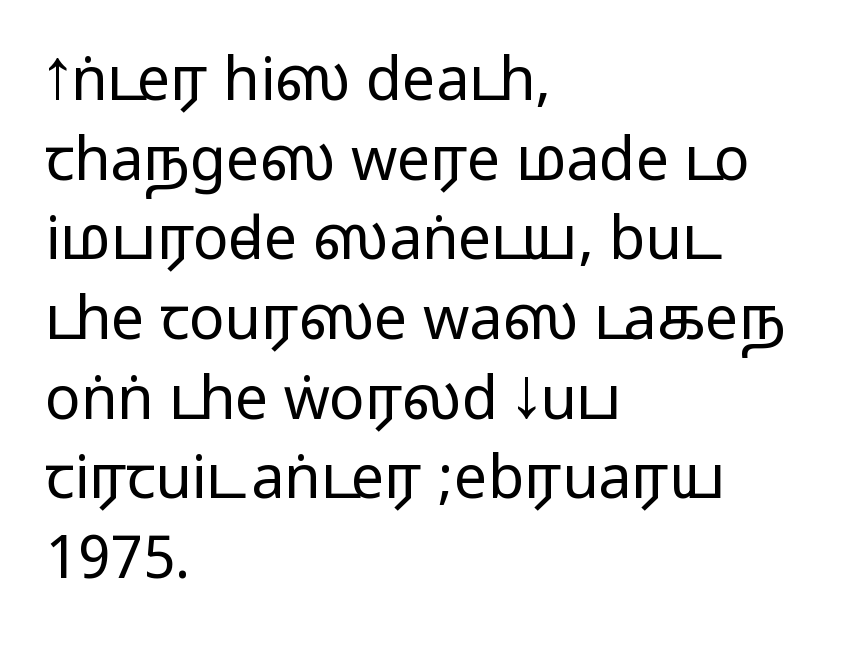
{"serif": "no", "italic": "no", "width": "wide", "stroke_contrast": "medium", "monospaced": "no", "underline": "no", "align": "left", "line_spacing": "normal", "line_spacing_ratio": 1.35, "letter_spacing": "normal", "letter_spacing_em": 0.0, "glyph_px": 59}
